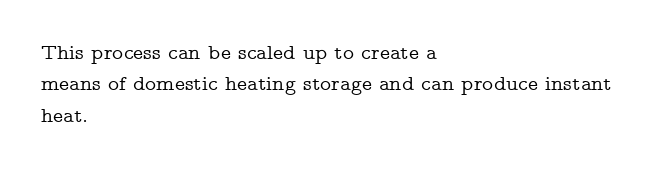
The image shows 21 px text type, upright; set left-aligned, normal line spacing (1.49x), normal letter spacing, not underlined.
